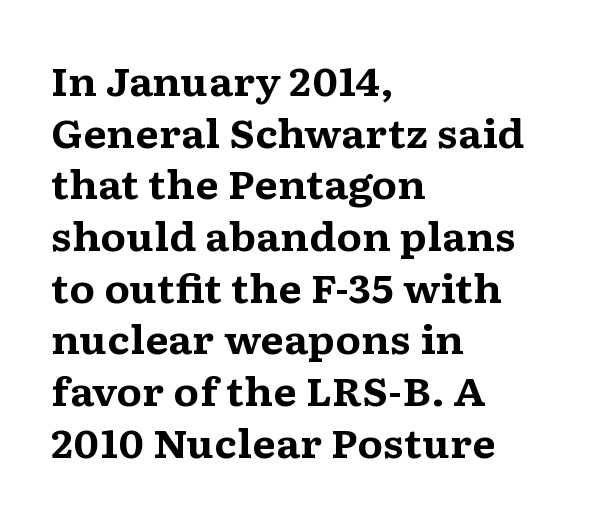
These lines are rendered in a variable-pitch font. Does the lettering tilt? It doesn't — this is upright. Pretty heavy lettering here — definitely bold. Classification — serif. The rendering anchors every line to the left-hand side. Any mark beneath the type? The region is blank.
